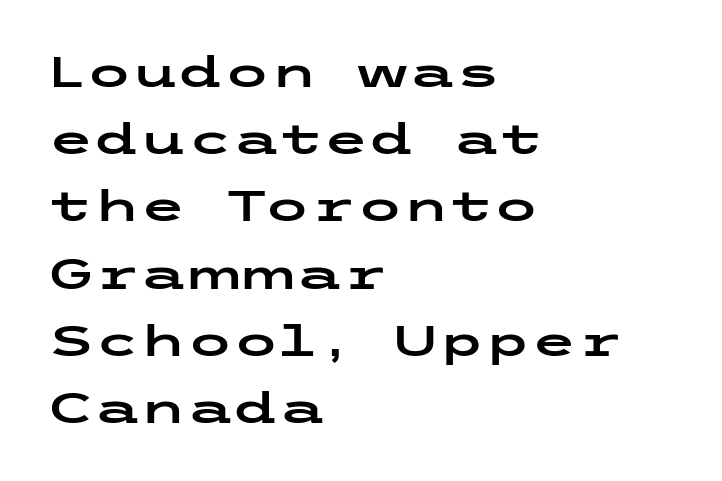
{"serif": "no", "italic": "no", "width": "wide", "stroke_contrast": "low", "x_height": "medium", "underline": "no", "align": "left", "line_spacing": "normal", "line_spacing_ratio": 1.6, "letter_spacing": "normal", "letter_spacing_em": 0.0, "glyph_px": 42}
